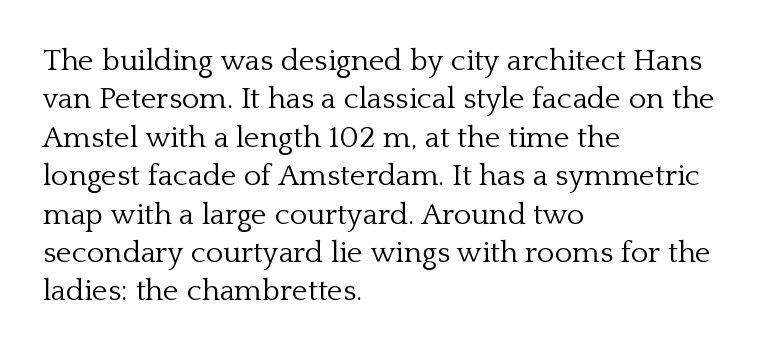
The image shows 30 px light serif type, upright; set left-aligned, normal line spacing (1.28x), normal letter spacing, not underlined; low stroke contrast and a medium x-height.
